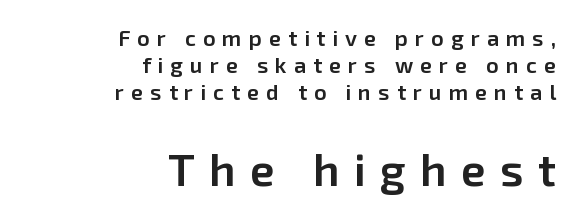
The image shows 45 px semibold sans-serif type, upright; set right-aligned, line spacing 1.23x, unusually wide letter spacing (+0.32 em), not underlined; the second (bottom) block is 2.05x larger; low stroke contrast and a medium x-height.
